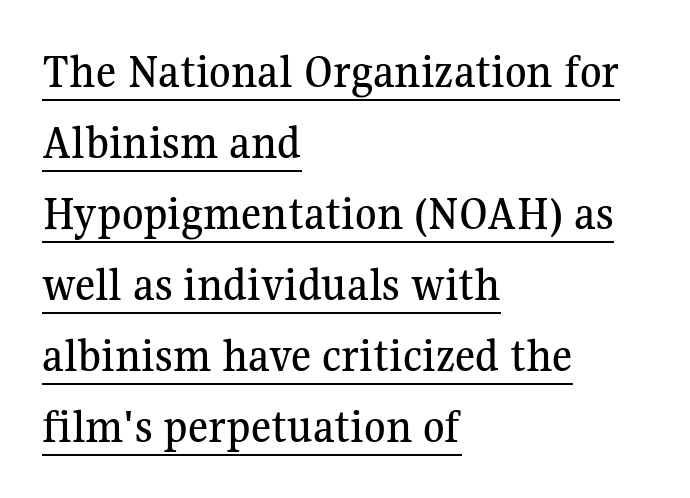
The image shows 49 px serif type, upright; set left-aligned, normal line spacing (1.45x), normal letter spacing, underlined; medium stroke contrast and a medium x-height.
